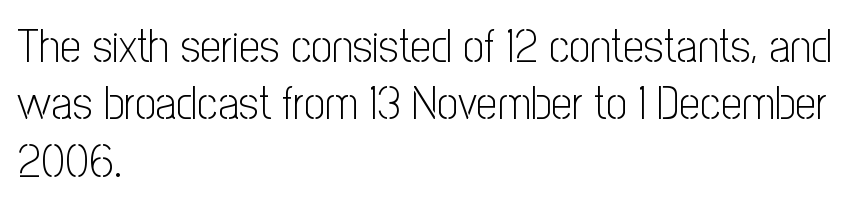
Characters remain perfectly vertical along every line. Check where the strokes stop: nothing finishes them off — pure sans. Underlining? Definitely not there. Bold? No — there's no thickening of the strokes. The line texture is even and compact thanks to regular tracking. Notice how the passage keeps a crisp vertical edge on the left only.
